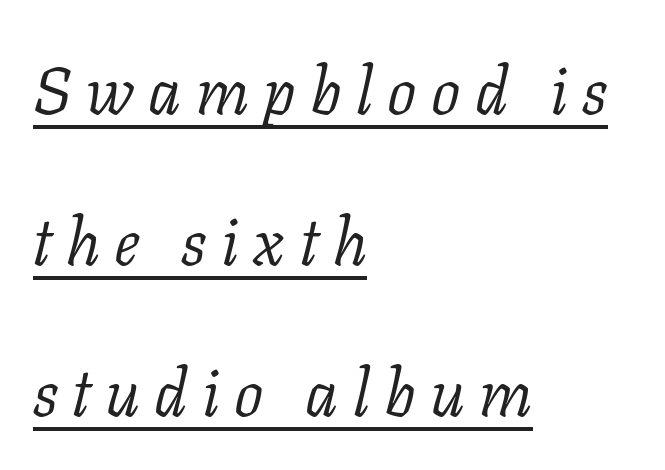
Q: Is the text bold? A: No.
Q: Is the text italic (slanted)? A: Yes, it leans right by about 11 degrees.
Q: Is the typeface a serif or a sans-serif typeface? A: Serif.
Q: Is the text underlined? A: Yes.
Q: How is the paragraph aligned? A: Left-aligned.
Q: Is the spacing between letters normal or unusually wide? A: Unusually wide.
Q: Is the spacing between lines tight, normal or loose? A: Loose.
Q: Width (condensed, normal, or wide)? A: Normal.
Q: Stroke contrast? A: Low.
Q: x-height? A: Medium.
Q: Monospaced? A: No.
